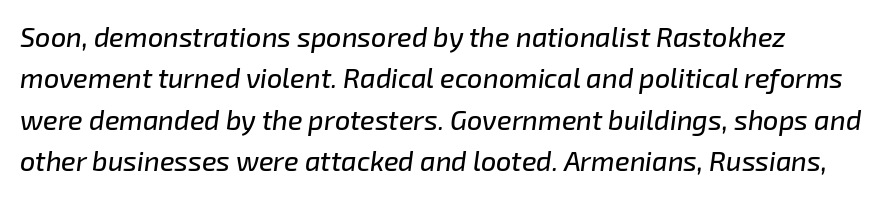
{"italic": "yes", "lean": "right", "slant_degrees": 8, "underline": "no", "align": "left", "line_spacing": "normal", "line_spacing_ratio": 1.53, "letter_spacing": "normal", "letter_spacing_em": 0.0, "glyph_px": 27}
